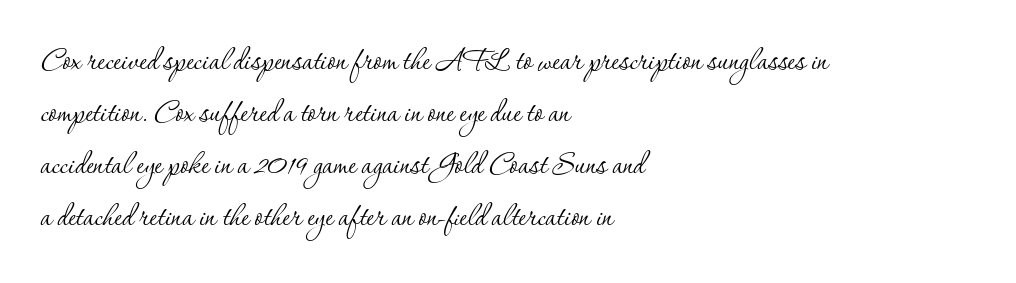
{"serif": "yes", "bold": "no", "weight": "thin", "width": "normal", "stroke_contrast": "low", "x_height": "small", "monospaced": "no", "underline": "no", "align": "left", "line_spacing": "normal", "line_spacing_ratio": 1.37, "letter_spacing": "normal", "letter_spacing_em": 0.0, "glyph_px": 38}
